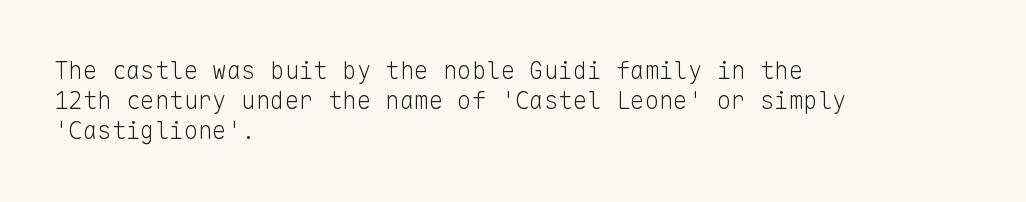
{"italic": "no", "bold": "no", "underline": "no", "align": "left", "line_spacing": "normal", "line_spacing_ratio": 1.26, "letter_spacing": "normal", "letter_spacing_em": 0.0, "glyph_px": 24}
